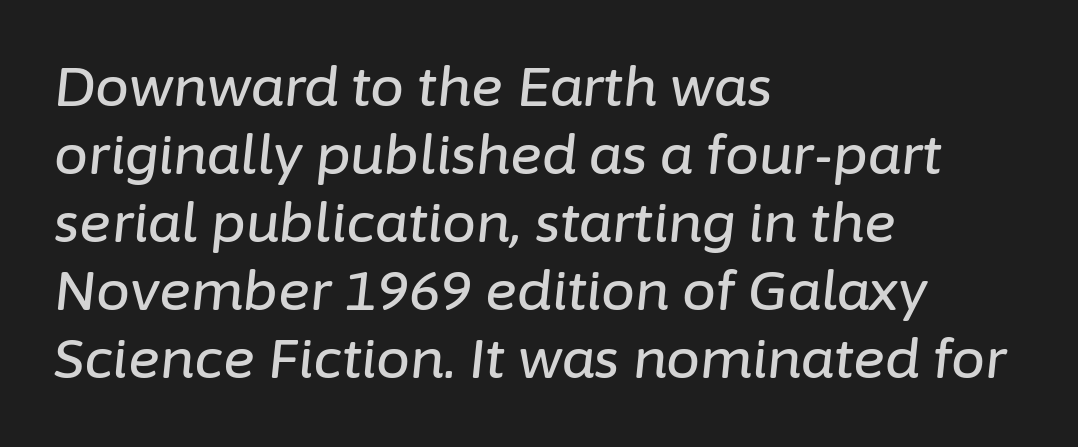
Do the characters align in a grid? No, the font is proportional. Clear beneath every line of the passage. This is oblique type, the kind used for emphasis or titles. Vertical spacing — default. Alignment: flush left.
